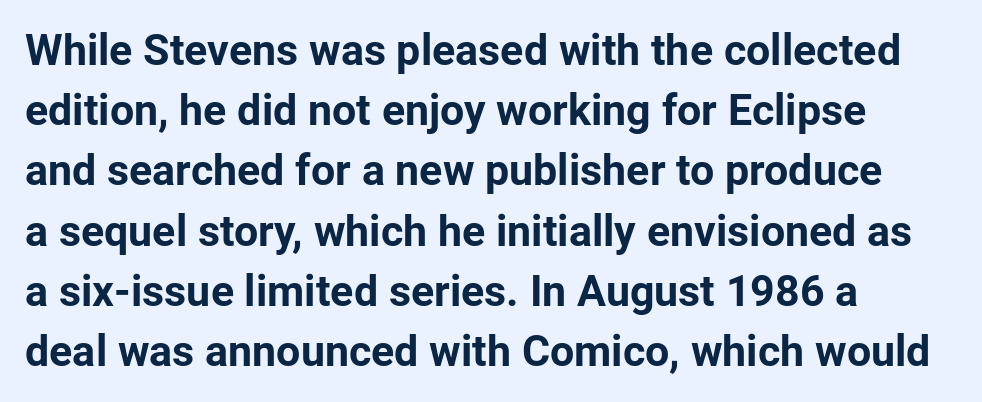
The sample has been set heavy, in full bold. It's the straight-up-and-down kind of type. The glyphs are unaccompanied by any horizontal stroke below them. These lines are rendered in a variable-pitch font.
